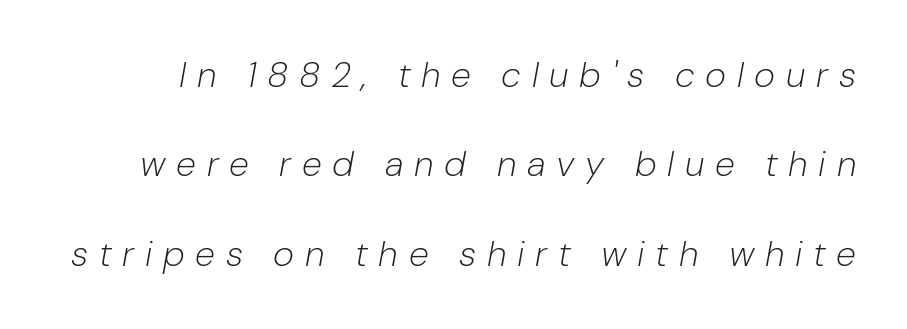
The glyphs are unaccompanied by any horizontal stroke below them. Summary of vertical rhythm: relaxed, with wide interline spacing. Stroke mass is kept to a normal reading level or below. Spacing verdict: proportional, widths tailored to each character. The letters are spread apart with noticeably loose tracking. The text carries the slant typical of an italic or oblique font.
